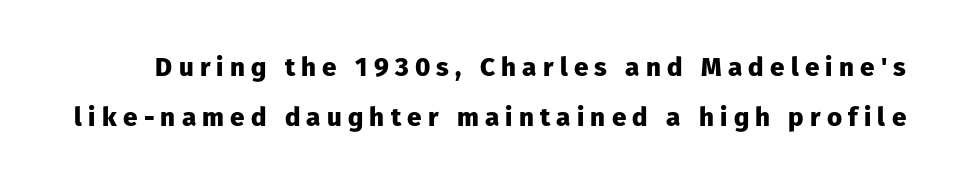
Stroke thickness is high; the sample reads as a true bold. The lettering stays uniformly vertical, giving the passage a roman look. Each row of text sits above clean, open space. Here the glyphs are tracked loosely, breaking word shapes into spaced letters.
